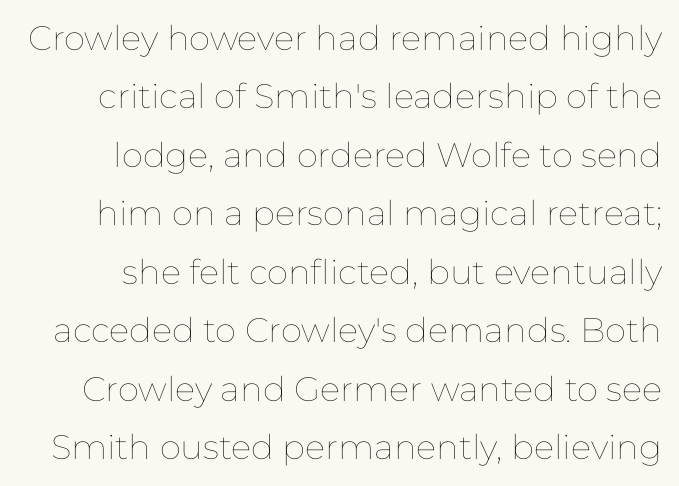
The passage shown is typed in a proportional face where columns would drift. Plain, unruled lines of type. Notice how the stems are strictly vertical — no italics here. The weight would be labelled regular, book, light, or lighter still. Tracking value appears to be zero — textbook default spacing.
